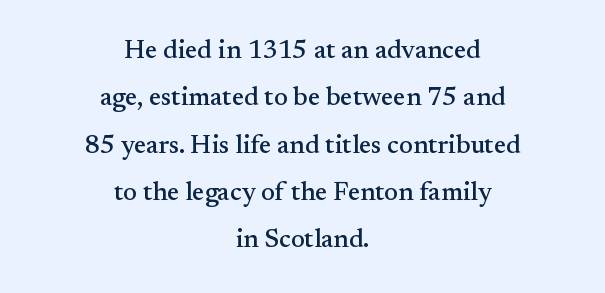
Q: Is the text italic (slanted)? A: No, it is upright.
Q: Is the text underlined? A: No.
Q: How is the paragraph aligned? A: Centered.
Q: Is the spacing between letters normal or unusually wide? A: Normal.
